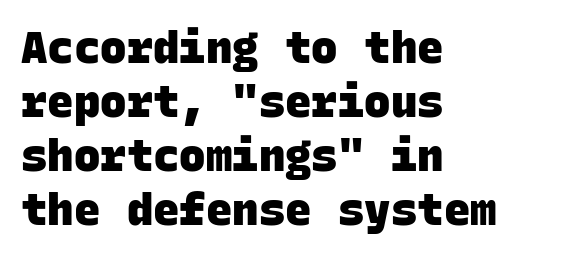
{"serif": "no", "bold": "yes", "weight": "heavy", "width": "normal", "stroke_contrast": "low", "x_height": "large", "monospaced": "yes", "underline": "no", "align": "left", "line_spacing_ratio": 1.23, "letter_spacing": "normal", "letter_spacing_em": 0.0, "glyph_px": 44}
